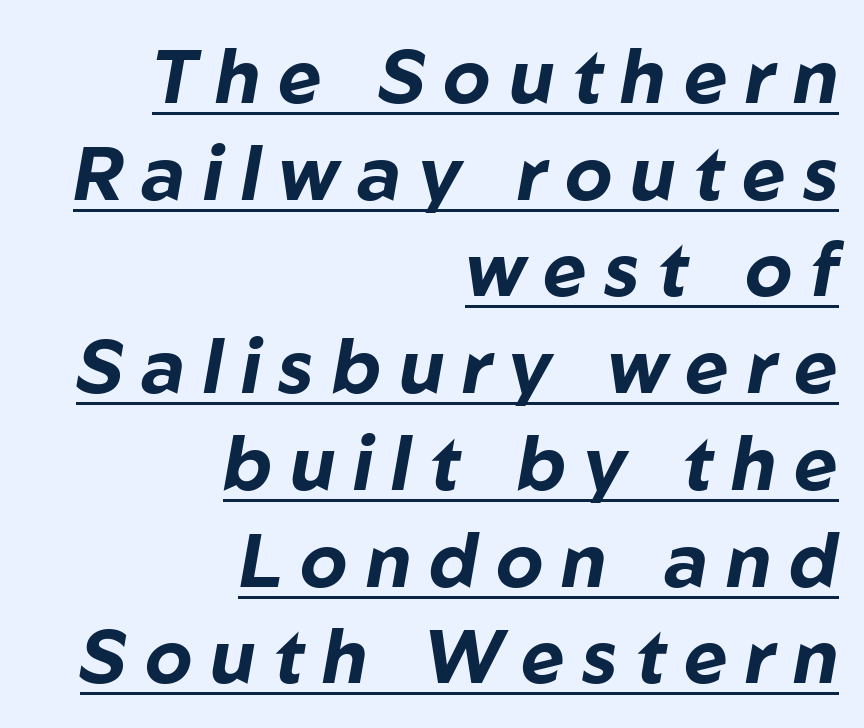
{"italic": "yes", "lean": "right", "slant_degrees": 10, "bold": "yes", "weight": "bold", "width": "normal", "stroke_contrast": "low", "x_height": "medium", "monospaced": "no", "underline": "yes", "align": "right", "line_spacing": "normal", "line_spacing_ratio": 1.29, "letter_spacing": "wide", "letter_spacing_em": 0.24, "glyph_px": 75}
